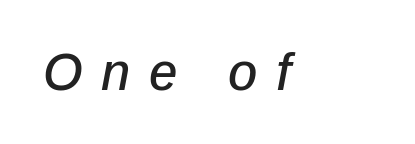
{"italic": "yes", "lean": "right", "slant_degrees": 12, "width": "normal", "stroke_contrast": "low", "x_height": "medium", "monospaced": "no", "underline": "no", "letter_spacing": "wide", "letter_spacing_em": 0.36, "glyph_px": 51}
